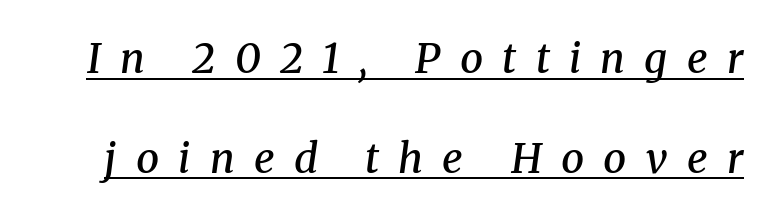
{"serif": "yes", "italic": "yes", "lean": "right", "slant_degrees": 8, "bold": "semi", "weight": "semibold", "width": "normal", "stroke_contrast": "medium", "x_height": "medium", "monospaced": "no", "underline": "yes", "line_spacing": "loose", "line_spacing_ratio": 2.43, "letter_spacing": "wide", "letter_spacing_em": 0.47, "glyph_px": 41}
